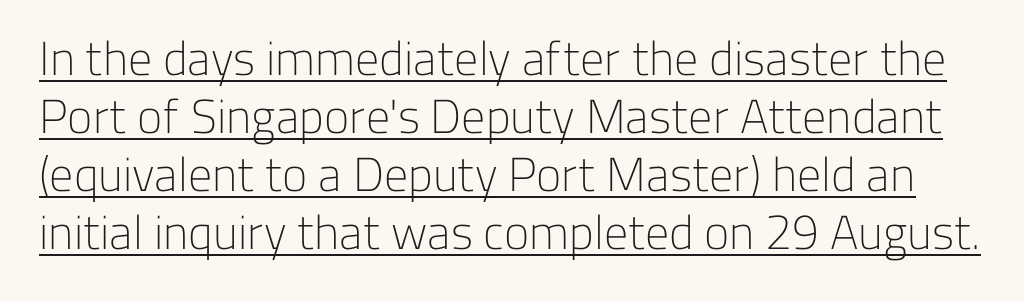
Looks like regular typesetting: each glyph gets only the width it needs. The glyphs in this specimen are sans serif. Notice how the stems are strictly vertical — no italics here. The typesetter has applied underlining to the passage shown. The weight tops out at a normal text grade. The letters sit at their default tracking, neither squeezed nor spread.
